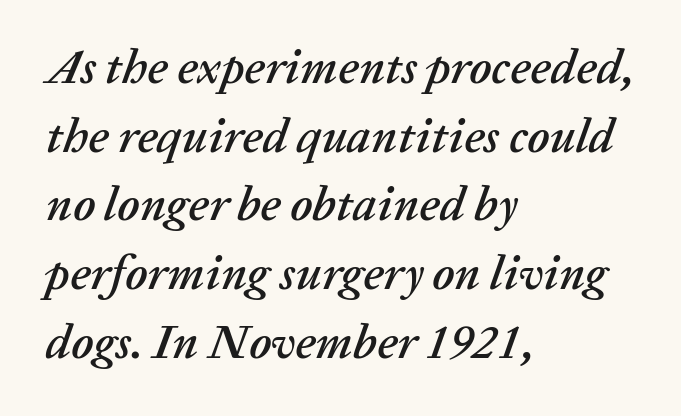
Q: Is the text italic (slanted)? A: Yes, it leans right by about 20 degrees.
Q: Is the text underlined? A: No.
Q: How is the paragraph aligned? A: Left-aligned.
Q: Is the spacing between letters normal or unusually wide? A: Normal.
Q: Is the spacing between lines tight, normal or loose? A: Normal.
Q: Width (condensed, normal, or wide)? A: Normal.
Q: Stroke contrast? A: Low.
Q: x-height? A: Medium.
Q: Monospaced? A: No.
